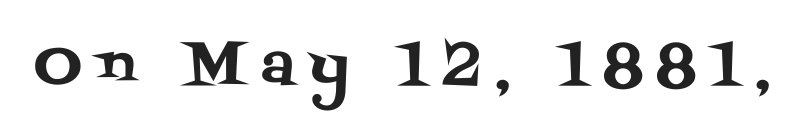
{"serif": "yes", "italic": "no", "width": "normal", "stroke_contrast": "medium", "x_height": "large", "monospaced": "no", "underline": "no", "letter_spacing": "wide", "letter_spacing_em": 0.26, "glyph_px": 59}
